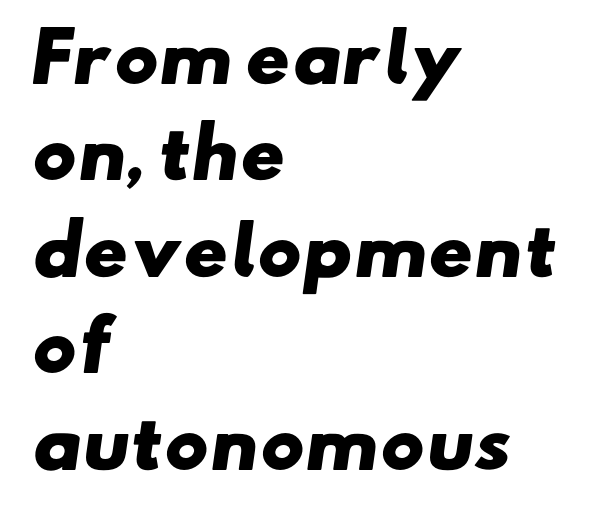
You could not count columns in this text — the font is proportionally spaced. To sum up the face: it is a sans, with no serifs. This is heavy type, rendered in bold. Compared with typical paragraphs, the rows here are spaced about the same. Is the letter spacing exaggerated? No — it looks like the ordinary default.
